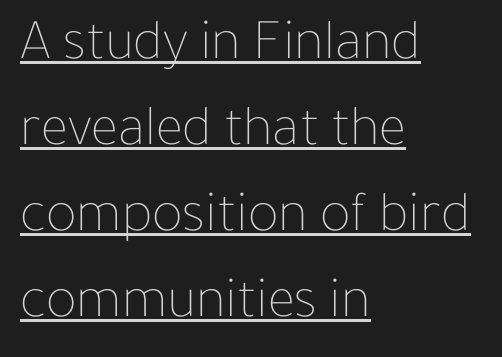
The image shows 58 px thin type, upright; set left-aligned, normal line spacing (1.48x), normal letter spacing, underlined; low stroke contrast and a medium x-height.
